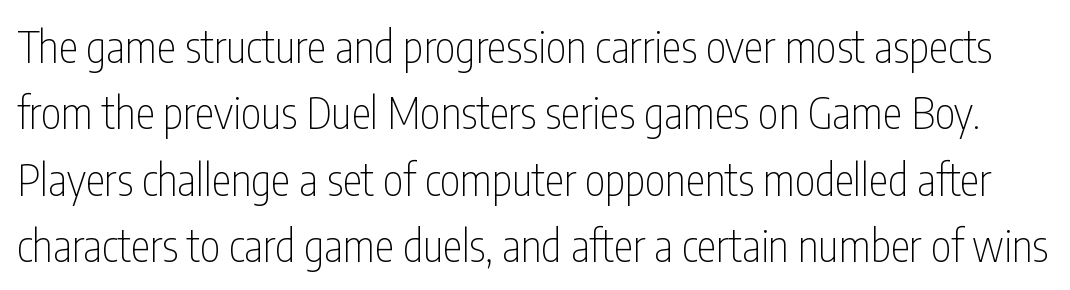
The image shows 44 px thin, condensed sans-serif type, upright; set normal line spacing (1.51x), normal letter spacing, not underlined; low stroke contrast and a medium x-height.
